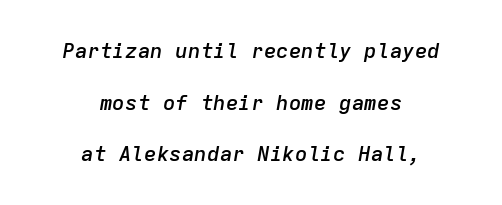
Q: Is the text bold? A: Semi-bold.
Q: Is the text italic (slanted)? A: Yes, it leans right by about 9 degrees.
Q: Is the text underlined? A: No.
Q: How is the paragraph aligned? A: Centered.
Q: Is the spacing between letters normal or unusually wide? A: Normal.
Q: Is the spacing between lines tight, normal or loose? A: Loose.
